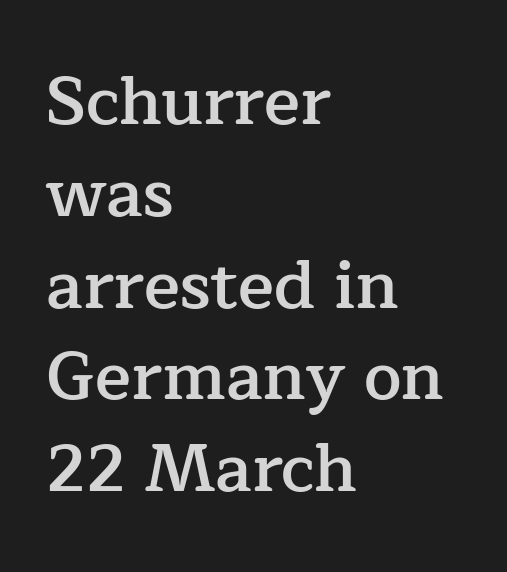
The lines are quadded left. A bit beefed up — I'd call it semibold rather than bold. The face used here is rendered with its standard letterfit. Every stem runs plumb, perpendicular to the baseline. Nobody drew a line under any word here.
